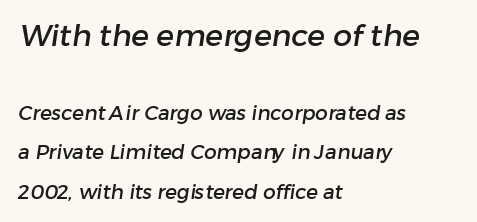
Spacing verdict: proportional, widths tailored to each character. One glance says open: line gaps are wider than usual. The face used here is a sans, in the tradition of grotesques and geometrics. The face used here is rendered with its standard letterfit.
